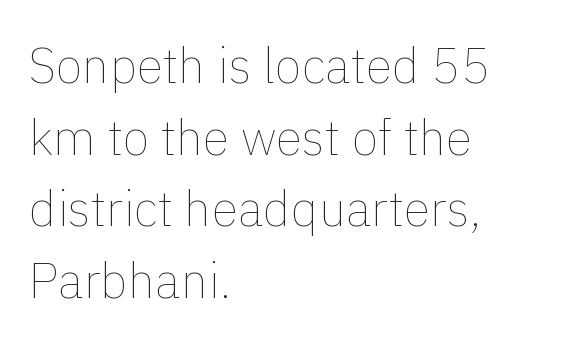
{"italic": "no", "bold": "no", "weight": "thin", "width": "normal", "stroke_contrast": "low", "x_height": "medium", "monospaced": "no", "underline": "no", "align": "left", "line_spacing": "normal", "line_spacing_ratio": 1.46, "letter_spacing": "normal", "letter_spacing_em": 0.0, "glyph_px": 49}
